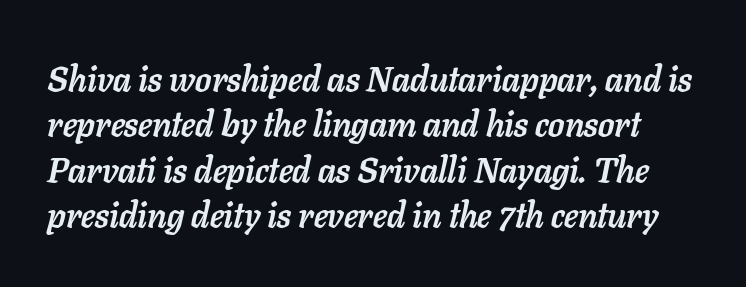
The image shows 35 px semibold type, italic (leaning right); set normal line spacing (1.3x), normal letter spacing, not underlined; low stroke contrast and a medium x-height.
